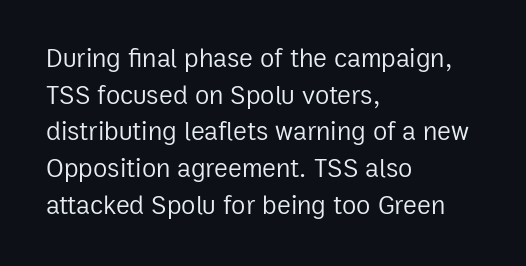
The image shows 26 px text type, upright; set left-aligned, normal line spacing (1.41x), normal letter spacing, not underlined.
